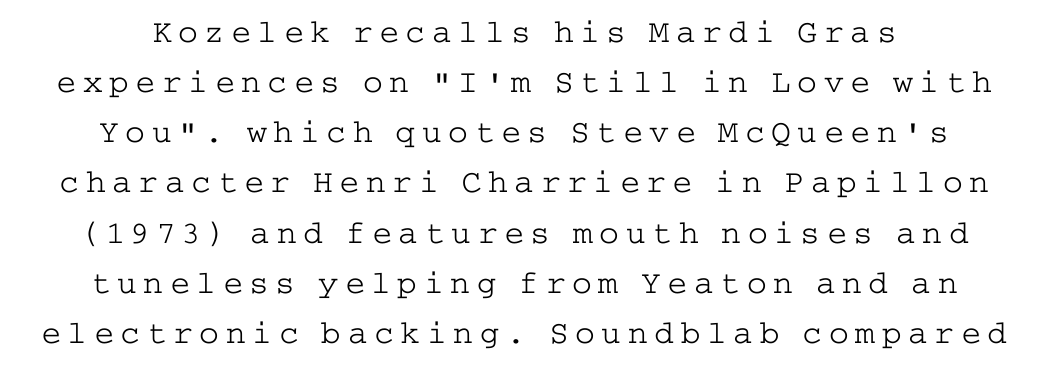
Q: Is the text bold? A: No.
Q: Is the text italic (slanted)? A: No, it is upright.
Q: Is the typeface a serif or a sans-serif typeface? A: Serif.
Q: Is the text underlined? A: No.
Q: How is the paragraph aligned? A: Centered.
Q: Is the spacing between letters normal or unusually wide? A: Unusually wide.
Q: Is the spacing between lines tight, normal or loose? A: Normal.
Q: Width (condensed, normal, or wide)? A: Wide.
Q: Stroke contrast? A: Low.
Q: x-height? A: Medium.
